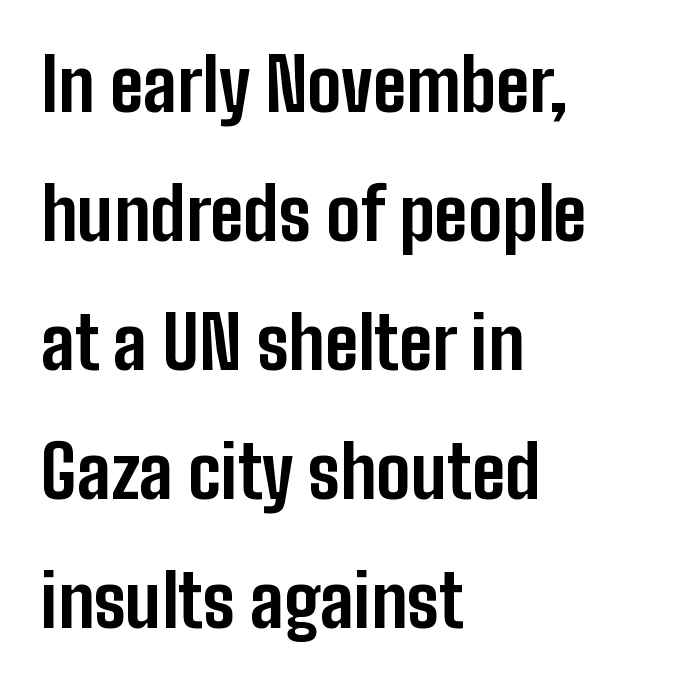
The image shows 72 px bold, condensed sans-serif type, upright; set left-aligned, line spacing 1.79x, normal letter spacing, not underlined; low stroke contrast and a medium x-height.
